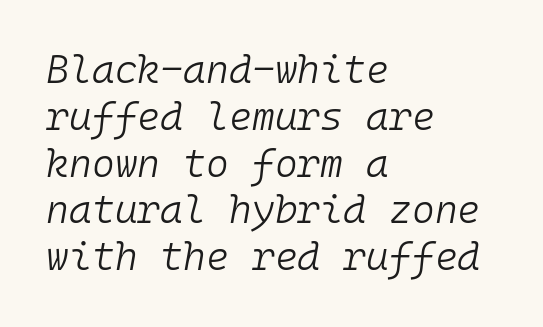
The words here are not underlined. This reads as an unemphasized weight, regular at the heaviest. The gaps between neighbouring characters are ordinary and unremarkable. A typesetter would call this monospace, since all characters share one set width.
